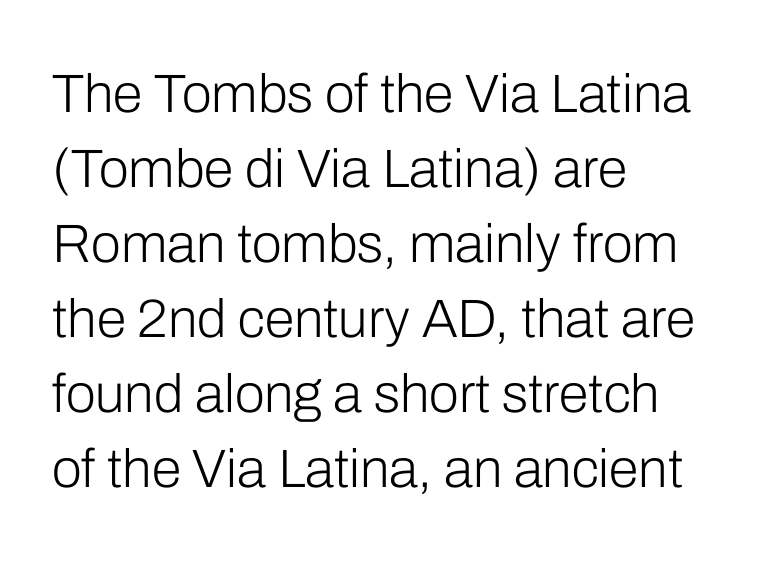
The image shows 54 px light sans-serif type, upright; set left-aligned, normal line spacing (1.39x), normal letter spacing, not underlined; low stroke contrast and a medium x-height.
